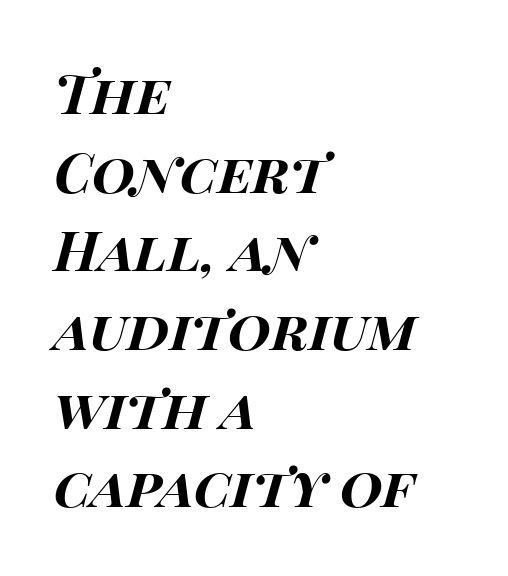
Q: Is the text bold? A: Yes.
Q: Is the text italic (slanted)? A: Yes, it leans right by about 14 degrees.
Q: Is the text underlined? A: No.
Q: How is the paragraph aligned? A: Left-aligned.
Q: Is the spacing between letters normal or unusually wide? A: Normal.
Q: Is the spacing between lines tight, normal or loose? A: Normal.
Q: Width (condensed, normal, or wide)? A: Wide.
Q: Stroke contrast? A: High.
Q: x-height? A: Large.
Q: Monospaced? A: No.
